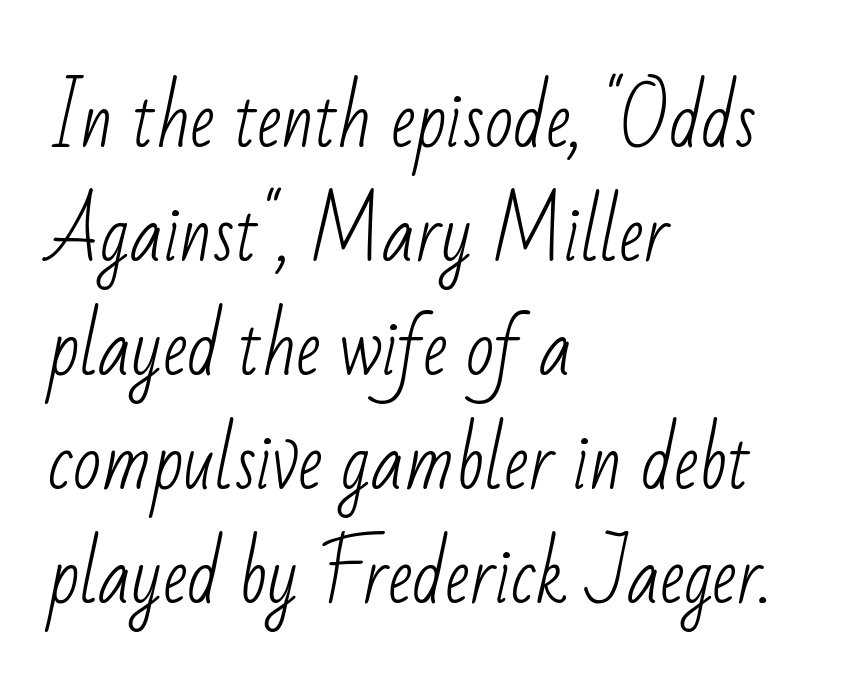
Caption: standard tracking, unaltered. Weight: regular or lighter. The paragraph has a hard left edge and a soft right edge. Rows of type keep a routine distance in the vertical direction. The foot of each line stays bare and open.
